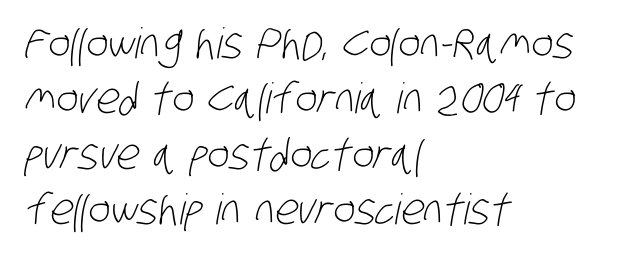
Proportional: the letters do not fall into vertical columns. You could call the tracking neutral — neither tight nor loose. Letters rest on an invisible, unmarked baseline. Notice how descenders clear the ascenders below comfortably — that's standard leading.
